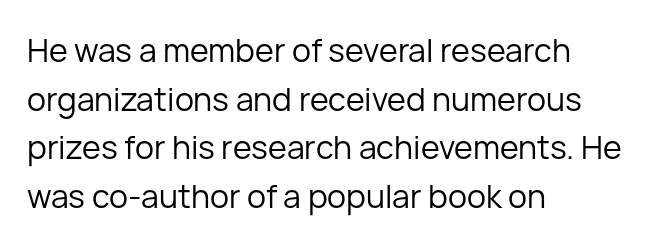
The image shows 32 px regular-weight sans-serif type, upright; set left-aligned, normal line spacing (1.52x), normal letter spacing, not underlined; low stroke contrast and a medium x-height.
